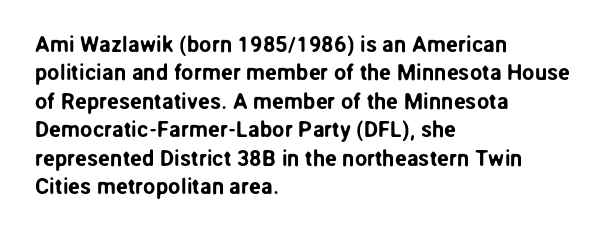
The image shows 22 px text type, upright; set left-aligned, normal line spacing (1.29x), normal letter spacing, not underlined.
